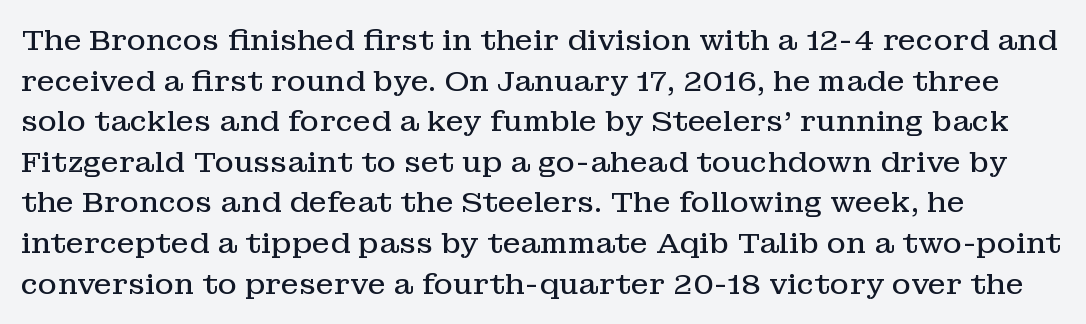
{"serif": "yes", "italic": "no", "bold": "no", "weight": "regular", "width": "normal", "stroke_contrast": "low", "x_height": "medium", "monospaced": "no", "underline": "no", "line_spacing": "normal", "line_spacing_ratio": 1.4, "letter_spacing": "normal", "letter_spacing_em": 0.0, "glyph_px": 29}
